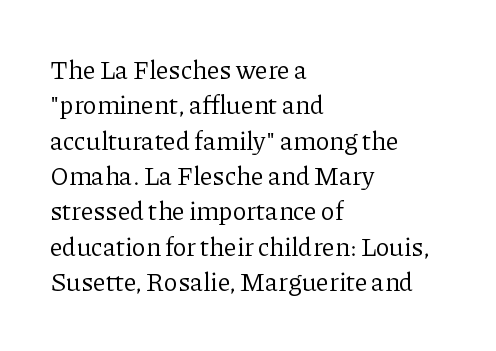
{"italic": "no", "bold": "no", "underline": "no", "align": "left", "line_spacing": "normal", "line_spacing_ratio": 1.36, "letter_spacing": "normal", "letter_spacing_em": 0.0, "glyph_px": 26}
